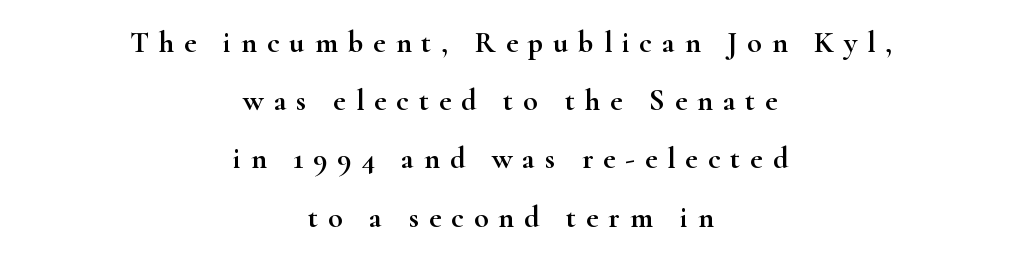
{"serif": "yes", "italic": "no", "width": "wide", "stroke_contrast": "high", "x_height": "small", "monospaced": "no", "underline": "no", "align": "center", "line_spacing": "loose", "line_spacing_ratio": 1.94, "letter_spacing": "wide", "letter_spacing_em": 0.33, "glyph_px": 30}
